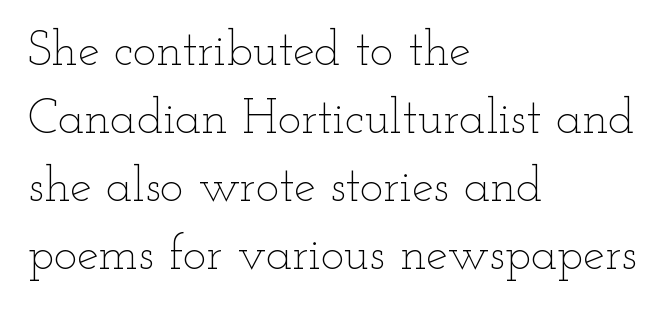
Interline gaps are of average width in this sample. The specimen reads as upright at a glance. Anything drawn beneath the words? Only blank space. Stem width sits at or under what a default text font uses. Letter spacing: default. If you drew a ruler down the left edge, every line would touch it.
